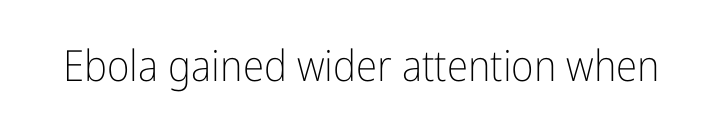
Q: Is the text bold? A: No.
Q: Is the text italic (slanted)? A: No, it is upright.
Q: Is the typeface a serif or a sans-serif typeface? A: Sans-serif.
Q: Is the text underlined? A: No.
Q: Is the spacing between letters normal or unusually wide? A: Normal.
Q: Width (condensed, normal, or wide)? A: Condensed.
Q: Stroke contrast? A: Low.
Q: x-height? A: Medium.
Q: Monospaced? A: No.
